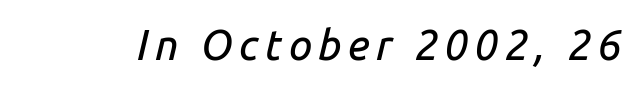
The image shows 42 px text type, italic (leaning right); set not underlined; low stroke contrast and a medium x-height.
